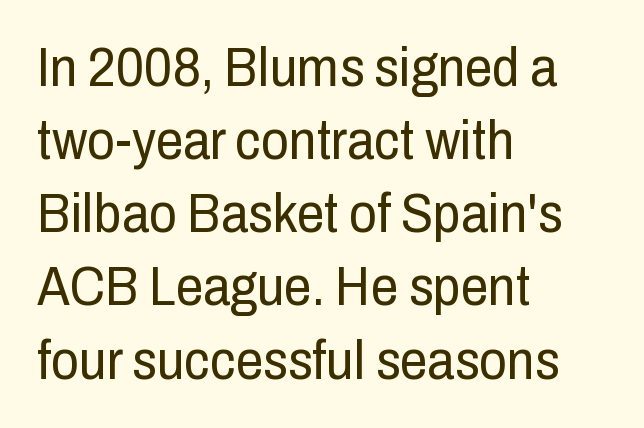
{"serif": "no", "italic": "no", "bold": "no", "weight": "regular", "width": "condensed", "stroke_contrast": "low", "x_height": "medium", "monospaced": "no", "underline": "no", "align": "left", "line_spacing": "normal", "line_spacing_ratio": 1.33, "letter_spacing": "normal", "letter_spacing_em": 0.0, "glyph_px": 55}
